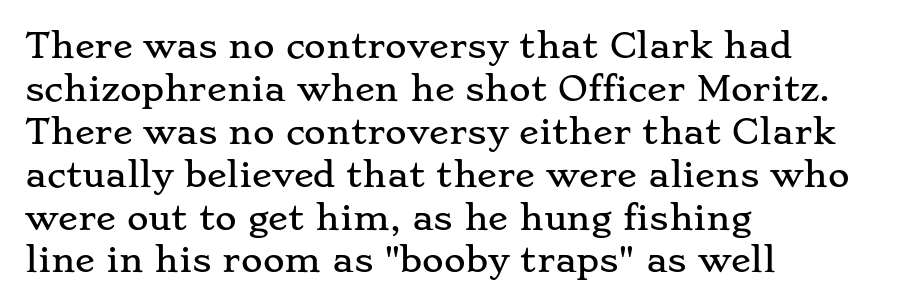
The image shows 33 px wide serif type, upright; set left-aligned, normal line spacing (1.3x), normal letter spacing, not underlined; low stroke contrast and a small x-height.
